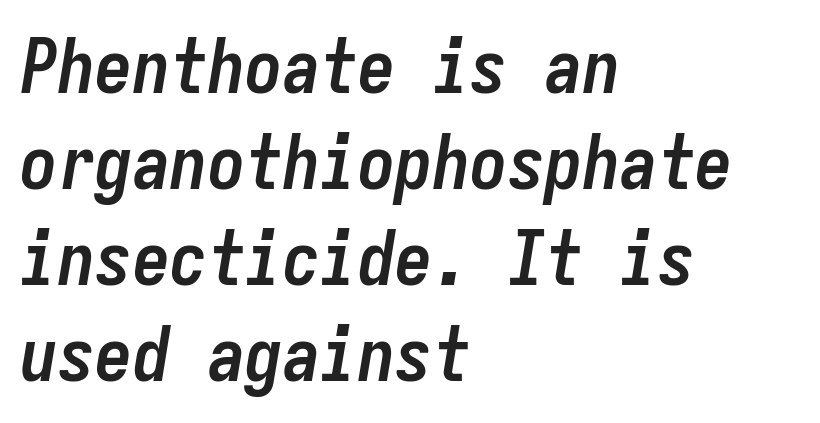
Q: Is the text bold? A: Yes.
Q: Is the text italic (slanted)? A: Yes, it leans right by about 9 degrees.
Q: Is the text underlined? A: No.
Q: How is the paragraph aligned? A: Left-aligned.
Q: Is the spacing between letters normal or unusually wide? A: Normal.
Q: Is the spacing between lines tight, normal or loose? A: Normal.
Q: Width (condensed, normal, or wide)? A: Condensed.
Q: Stroke contrast? A: Low.
Q: x-height? A: Medium.
Q: Monospaced? A: Yes.
